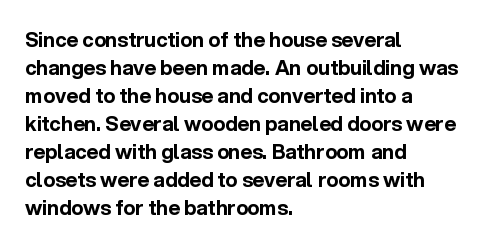
The image shows 20 px bold type, upright; set left-aligned, normal line spacing (1.4x), normal letter spacing, not underlined.
